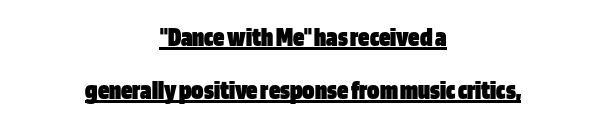
Q: Is the text bold? A: Yes.
Q: Is the text italic (slanted)? A: No, it is upright.
Q: Is the typeface a serif or a sans-serif typeface? A: Sans-serif.
Q: Is the text underlined? A: Yes.
Q: How is the paragraph aligned? A: Centered.
Q: Is the spacing between letters normal or unusually wide? A: Normal.
Q: Is the spacing between lines tight, normal or loose? A: Loose.
Q: Width (condensed, normal, or wide)? A: Condensed.
Q: Stroke contrast? A: Low.
Q: x-height? A: Large.
Q: Monospaced? A: No.
